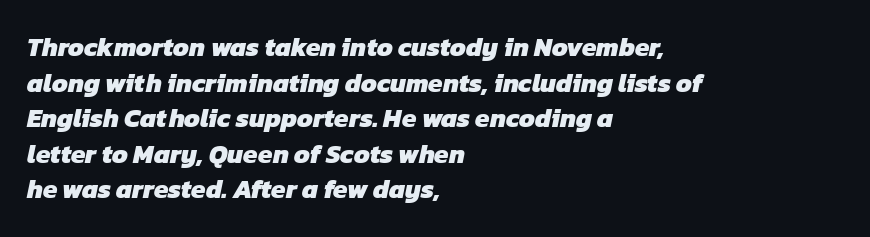
{"bold": "yes", "underline": "no", "align": "left", "line_spacing": "normal", "line_spacing_ratio": 1.37, "letter_spacing": "normal", "letter_spacing_em": 0.0, "glyph_px": 26}
